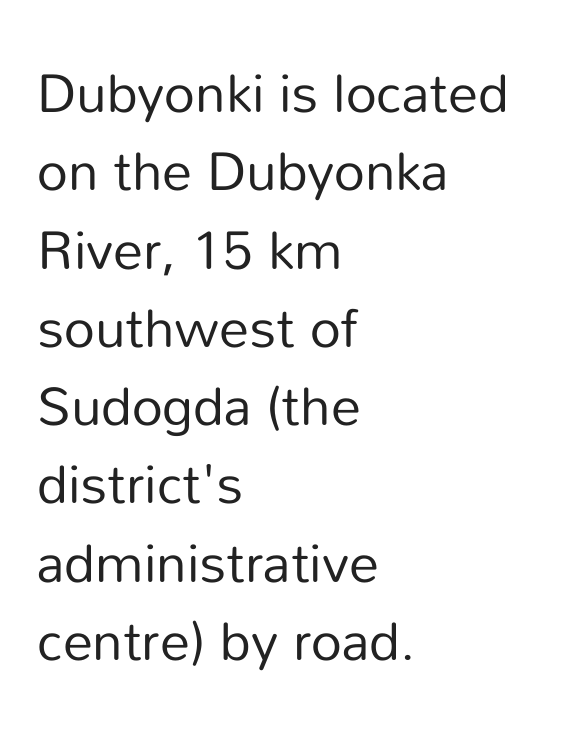
The image shows 54 px regular-weight sans-serif type, upright; set left-aligned, normal line spacing (1.45x), normal letter spacing, not underlined; low stroke contrast and a medium x-height.
